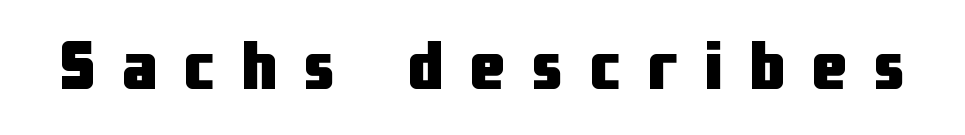
There is plenty of visible air inserted between adjacent glyphs. Students, this is bold: see how much ink each stroke carries. Italic? Not at all — the glyphs are vertical. Descender tails drop into unmarked territory. The face used here is a sans, in the tradition of grotesques and geometrics. Looks like regular typesetting: each glyph gets only the width it needs.
